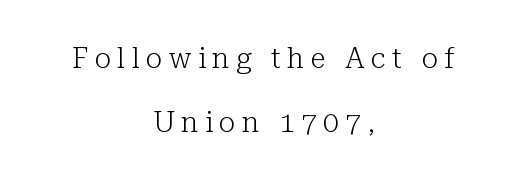
The image shows 28 px light serif type, upright; set centered, loose line spacing (2.29x), unusually wide letter spacing (+0.23 em), not underlined; low stroke contrast and a medium x-height.
